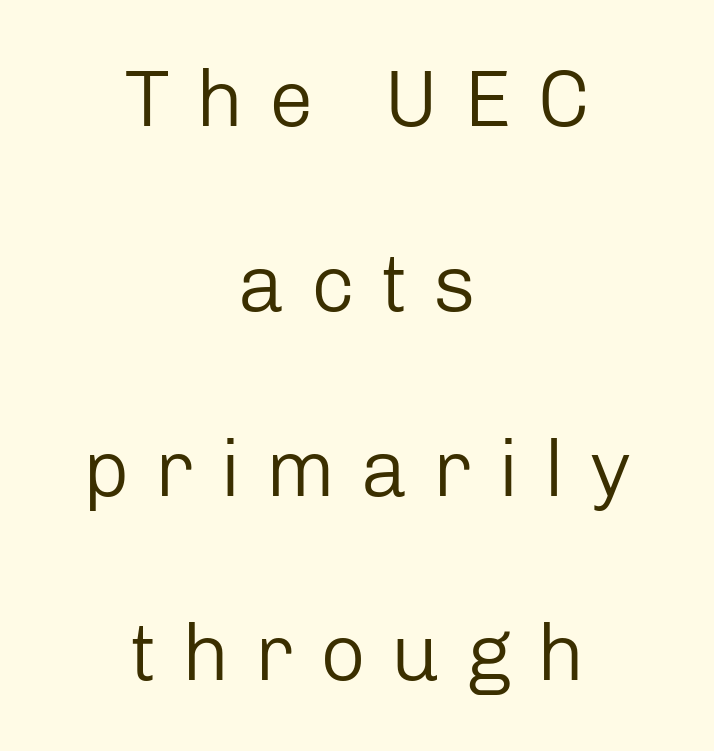
The image shows 80 px regular-weight sans-serif type, upright; set centered, loose line spacing (2.31x), unusually wide letter spacing (+0.32 em), not underlined; low stroke contrast and a medium x-height.
